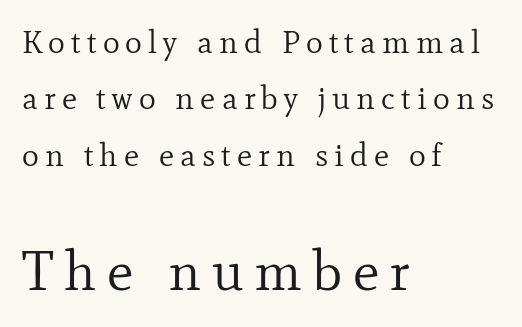
{"serif": "yes", "italic": "no", "bold": "no", "weight": "regular", "width": "normal", "stroke_contrast": "low", "x_height": "small", "monospaced": "no", "underline": "no", "align": "left", "line_spacing_ratio": 1.76, "larger_block": "second", "size_ratio": 1.75, "glyph_px": 56}
